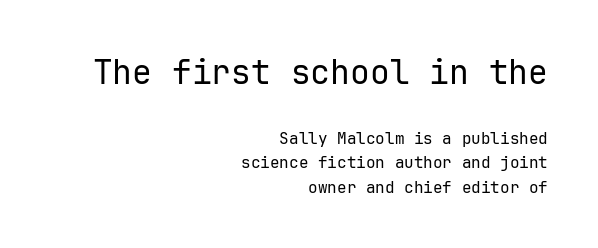
The image shows 33 px regular-weight sans-serif type, upright, monospaced; set right-aligned, normal line spacing (1.53x), normal letter spacing, not underlined; the first (top) block is 2.06x larger; low stroke contrast and a medium x-height.
